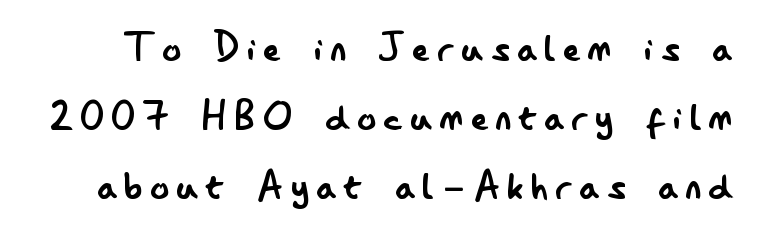
Nobody drew a line under any word here. Think of a printed novel: that variable character pitch is what you see here. Nothing sits at the stroke ends, so this counts as sans-serif. The rendering uses a moderate line-height, typical for paragraphs. Heaviness? Minimal to ordinary, like unemphasized prose.
